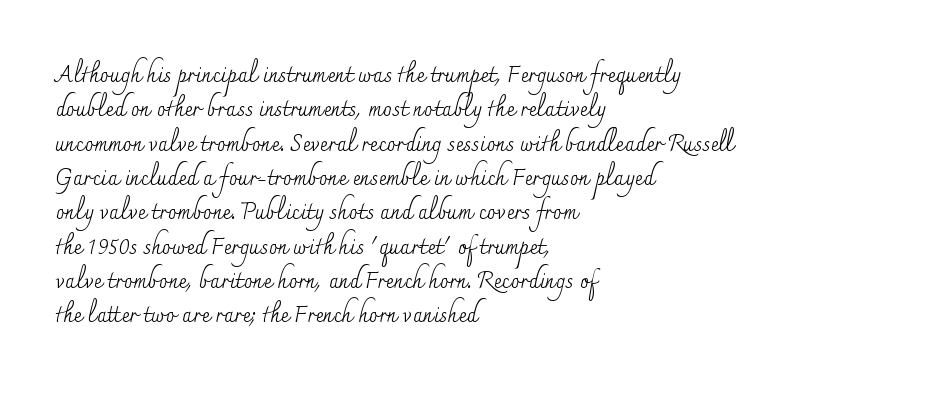
{"bold": "no", "underline": "no", "align": "left", "line_spacing": "normal", "line_spacing_ratio": 1.56, "letter_spacing": "normal", "letter_spacing_em": 0.0, "glyph_px": 22}
